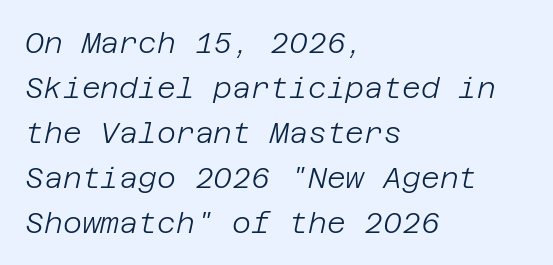
The image shows 29 px light type, italic (leaning right); set left-aligned, normal line spacing (1.55x), normal letter spacing, not underlined; low stroke contrast and a large x-height.
